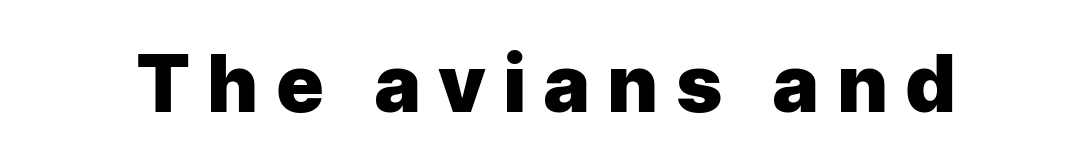
{"serif": "no", "italic": "no", "bold": "yes", "weight": "heavy", "width": "normal", "stroke_contrast": "low", "x_height": "medium", "monospaced": "no", "underline": "no", "letter_spacing": "wide", "letter_spacing_em": 0.24, "glyph_px": 79}
